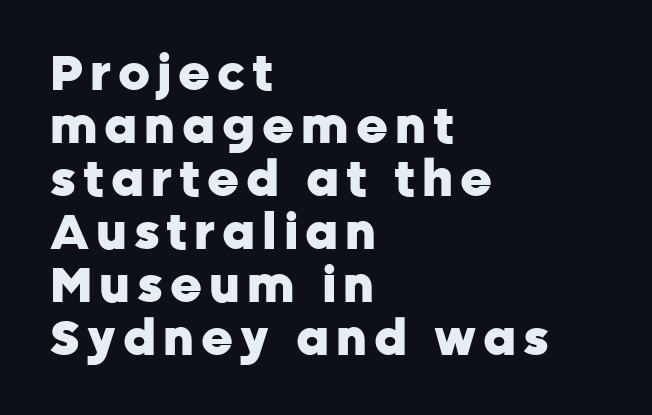
Q: Is the text bold? A: Yes.
Q: Is the text italic (slanted)? A: No, it is upright.
Q: Is the typeface a serif or a sans-serif typeface? A: Sans-serif.
Q: Is the text underlined? A: No.
Q: How is the paragraph aligned? A: Left-aligned.
Q: Is the spacing between lines tight, normal or loose? A: Tight.
Q: Width (condensed, normal, or wide)? A: Normal.
Q: Stroke contrast? A: Low.
Q: x-height? A: Medium.
Q: Monospaced? A: No.
